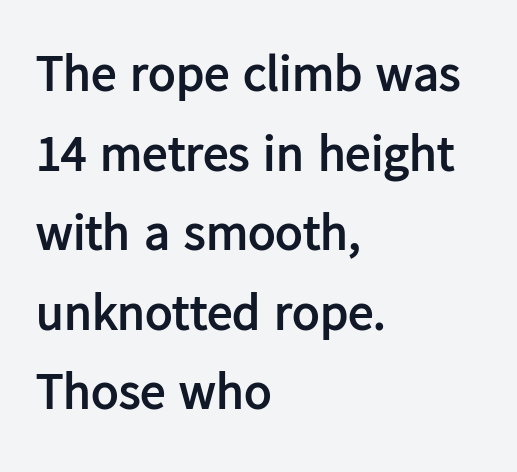
The glyphs are unaccompanied by any horizontal stroke below them. Quick note: interline space is typical. The lines in this sample share a left origin and differ only in where they stop. The letters carry no serifs — their stems end cleanly without finishing strokes. Varying glyph widths throughout — classic text-font behaviour.
